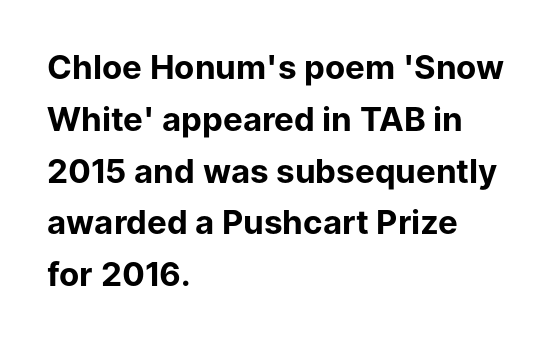
{"serif": "no", "italic": "no", "bold": "yes", "weight": "bold", "width": "normal", "stroke_contrast": "low", "x_height": "medium", "monospaced": "no", "underline": "no", "align": "left", "line_spacing": "normal", "line_spacing_ratio": 1.57, "letter_spacing": "normal", "letter_spacing_em": 0.0, "glyph_px": 33}
